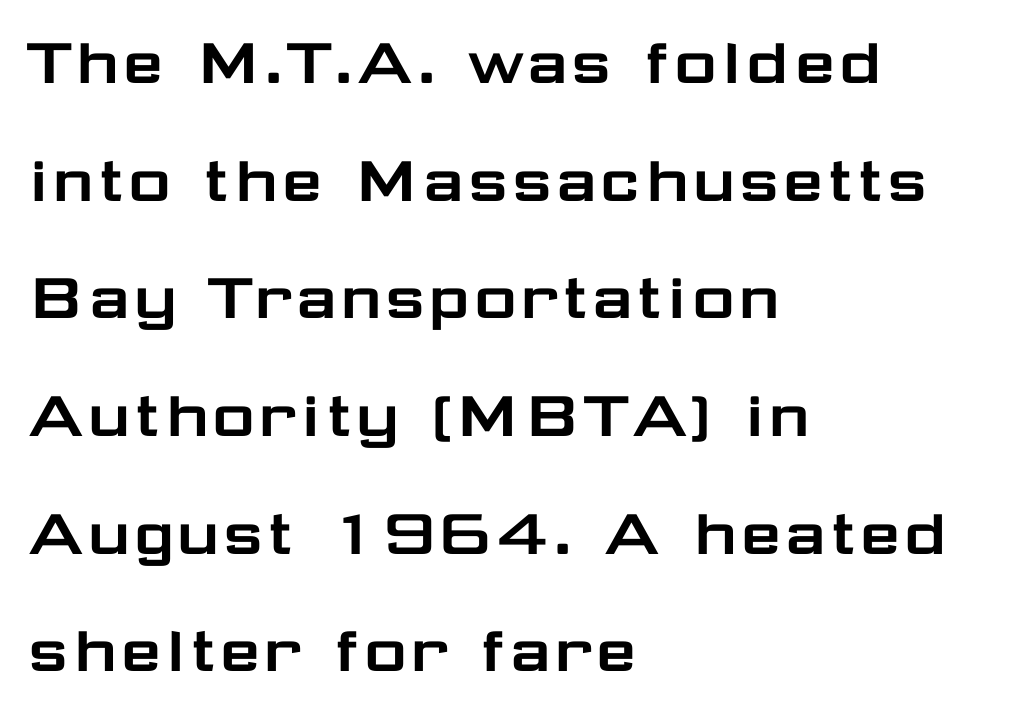
{"serif": "no", "italic": "no", "width": "wide", "stroke_contrast": "low", "x_height": "medium", "monospaced": "no", "underline": "no", "align": "left", "line_spacing": "normal", "line_spacing_ratio": 1.59, "letter_spacing": "normal", "letter_spacing_em": 0.0, "glyph_px": 74}
